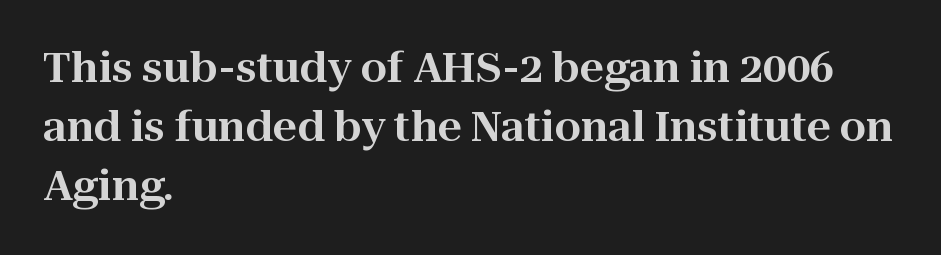
The area under the type is left untouched. Each letter's strokes conclude with small projecting serifs. This block has exactly the height ordinary leading produces. The type sits square on the baseline with zero lean. No extra tracking has been applied to these lines.
